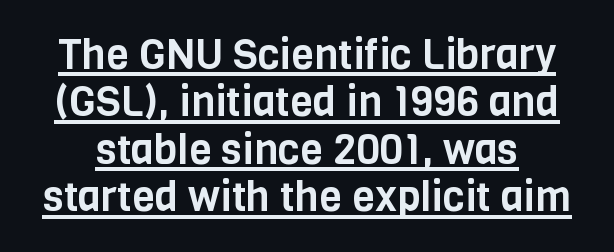
Characters follow at the spacing the type designer built in. Upright lettering throughout. This sample trades vertical openness for compactness between lines. The face used here is a sans, in the tradition of grotesques and geometrics.
